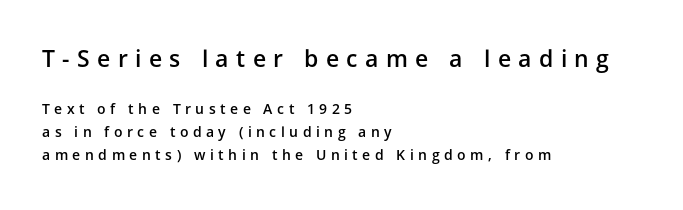
{"italic": "no", "bold": "semi", "underline": "no", "align": "left", "line_spacing": "normal", "line_spacing_ratio": 1.64, "letter_spacing": "wide", "letter_spacing_em": 0.32, "larger_block": "first", "size_ratio": 1.64, "glyph_px": 23}
